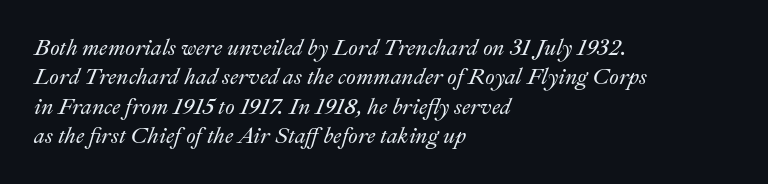
Notice how the stems are inclined rather than vertical — that's the hallmark of italics. Letter spacing: default. In CSS terms this would be text-align: left. A clean baseline with only descenders dipping below it. Normally led — the rows are evenly, conventionally spaced.
